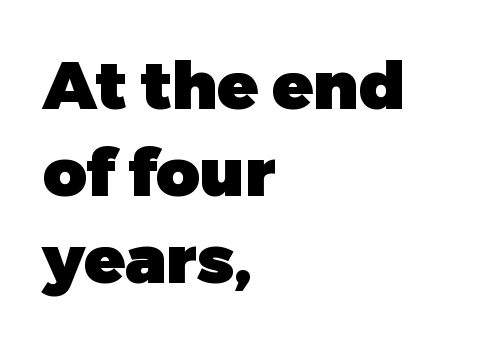
These lines sit exactly where default settings would place them. The glyphs are unaccompanied by any horizontal stroke below them. A typesetter would call this proportional, since set widths differ per character. No extra tracking has been applied to these lines. The axis of the letterforms is exactly vertical. Serif or sans? Sans — the stroke terminals are bare.
